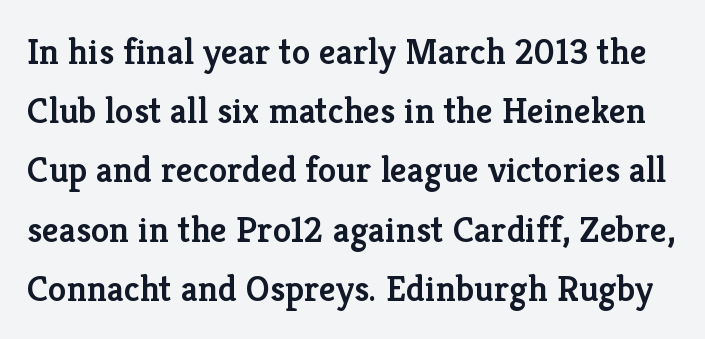
Q: Is the text bold? A: Semi-bold.
Q: Is the text italic (slanted)? A: No, it is upright.
Q: Is the typeface a serif or a sans-serif typeface? A: Serif.
Q: Is the text underlined? A: No.
Q: Is the spacing between letters normal or unusually wide? A: Normal.
Q: Is the spacing between lines tight, normal or loose? A: Normal.
Q: Width (condensed, normal, or wide)? A: Normal.
Q: Stroke contrast? A: Low.
Q: x-height? A: Medium.
Q: Monospaced? A: No.
